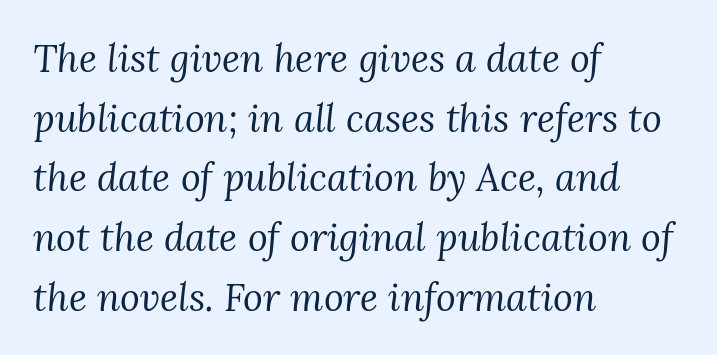
Q: Is the text bold? A: No.
Q: Is the text italic (slanted)? A: Yes, it leans right by about 3 degrees.
Q: Is the typeface a serif or a sans-serif typeface? A: Serif.
Q: Is the text underlined? A: No.
Q: How is the paragraph aligned? A: Left-aligned.
Q: Is the spacing between letters normal or unusually wide? A: Normal.
Q: Is the spacing between lines tight, normal or loose? A: Normal.
Q: Width (condensed, normal, or wide)? A: Normal.
Q: Stroke contrast? A: Medium.
Q: x-height? A: Medium.
Q: Monospaced? A: No.
